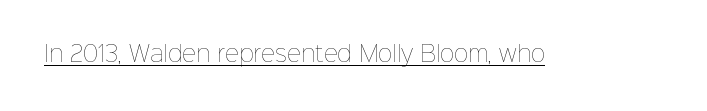
The image shows 22 px text type, upright; set normal letter spacing, underlined.
